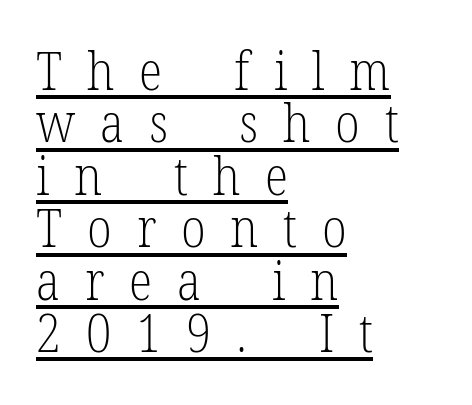
The vertical gap from one line to the next is small. Posture: straight, roman, zero tilt. Characters follow at a spacing far wider than the type designer built in. Think of a printed novel: that variable character pitch is what you see here.
